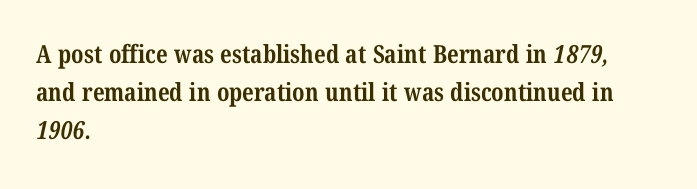
Q: Is the text bold? A: Yes.
Q: Is the text underlined? A: No.
Q: How is the paragraph aligned? A: Left-aligned.
Q: Is the spacing between letters normal or unusually wide? A: Normal.
Q: Is the spacing between lines tight, normal or loose? A: Normal.
